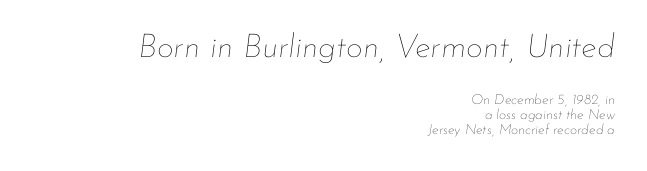
It's the slanting kind of type. The specimen omits any rule beneath the text block's lines. Nothing unusual about the tracking: characters are spaced as the font intends. Caption: face not bold, strokes unweighted.
